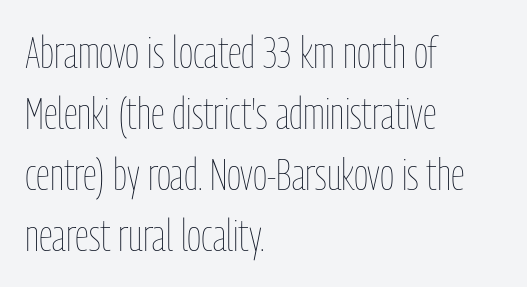
The image shows 44 px thin, condensed type, upright; set left-aligned, normal line spacing (1.39x), normal letter spacing, not underlined; low stroke contrast and a medium x-height.
